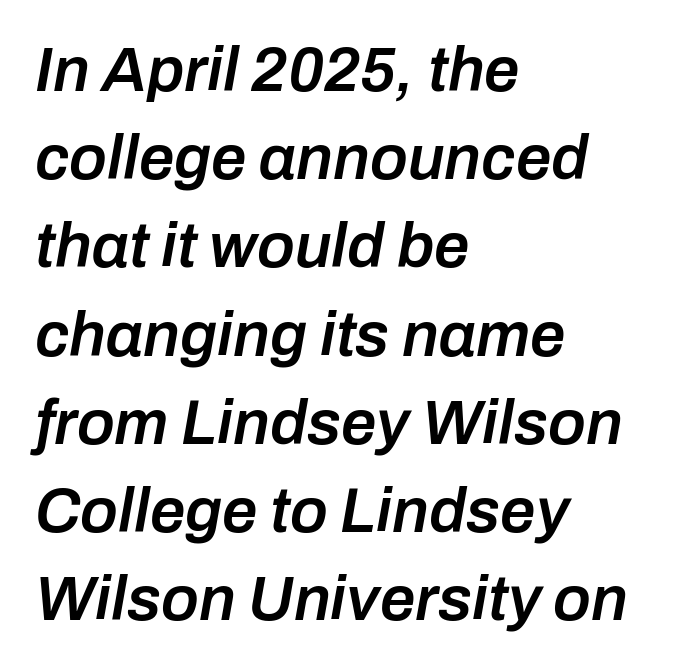
The string is rendered with underlining switched off. The sample has been set in demibold, a notch under bold. An italicized treatment has been applied to the whole sample. This sample has the flowing, uneven cadence of proportional lettering. The setting favours the left margin, as ordinary paragraphs usually do.
